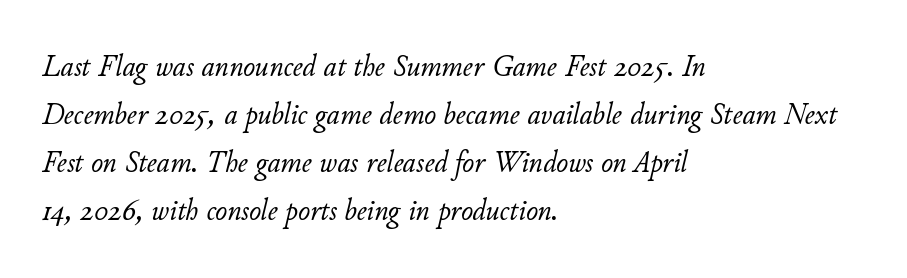
Q: Is the text bold? A: No.
Q: Is the text italic (slanted)? A: Yes, it leans right by about 11 degrees.
Q: Is the text underlined? A: No.
Q: How is the paragraph aligned? A: Left-aligned.
Q: Is the spacing between letters normal or unusually wide? A: Normal.
Q: Is the spacing between lines tight, normal or loose? A: Normal.
Q: Width (condensed, normal, or wide)? A: Normal.
Q: Stroke contrast? A: Low.
Q: x-height? A: Small.
Q: Monospaced? A: No.
